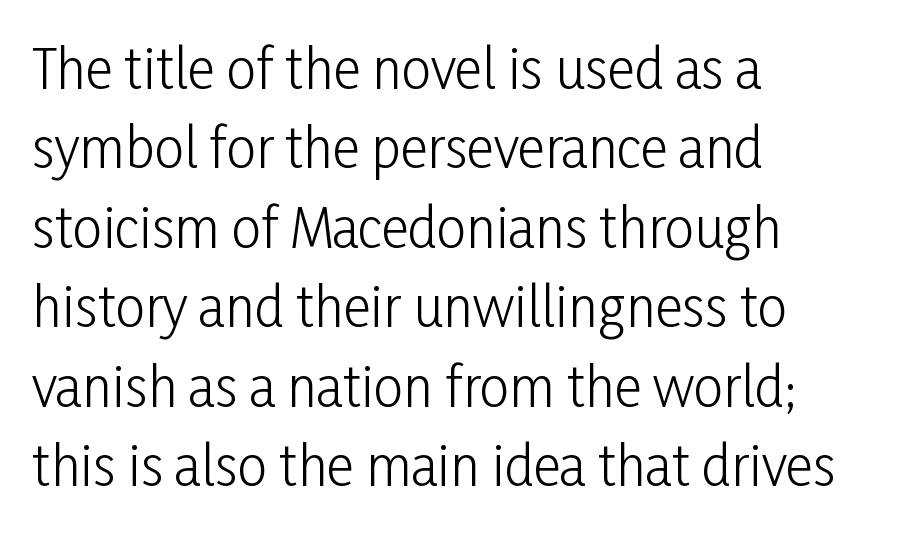
Q: Is the text bold? A: No.
Q: Is the text italic (slanted)? A: No, it is upright.
Q: Is the typeface a serif or a sans-serif typeface? A: Sans-serif.
Q: Is the text underlined? A: No.
Q: How is the paragraph aligned? A: Left-aligned.
Q: Is the spacing between letters normal or unusually wide? A: Normal.
Q: Is the spacing between lines tight, normal or loose? A: Normal.
Q: Width (condensed, normal, or wide)? A: Condensed.
Q: Stroke contrast? A: Low.
Q: x-height? A: Medium.
Q: Monospaced? A: No.
